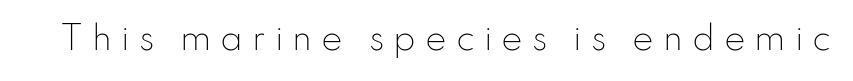
Each letter keeps its own natural width here, so spacing adapts to shape. Style check: upright. The typeface chosen for these lines omits serifs. Each word looks stretched out because of the extra space between its letters. Glance below the letters and you will spot only blank space. The strokes are not fattened; the text isn't bold.
